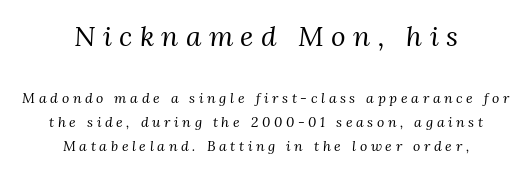
The image shows 28 px regular-weight serif type, italic (leaning right); set centered, line spacing 1.73x, unusually wide letter spacing (+0.26 em), not underlined; the first (top) block is 2.0x larger; medium stroke contrast and a medium x-height.
